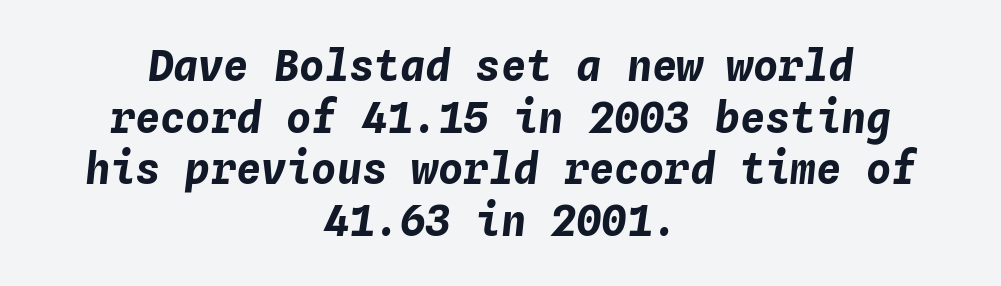
The image shows 42 px bold type, italic (leaning right), monospaced; set centered, line spacing 1.23x, normal letter spacing, not underlined; low stroke contrast and a medium x-height.
